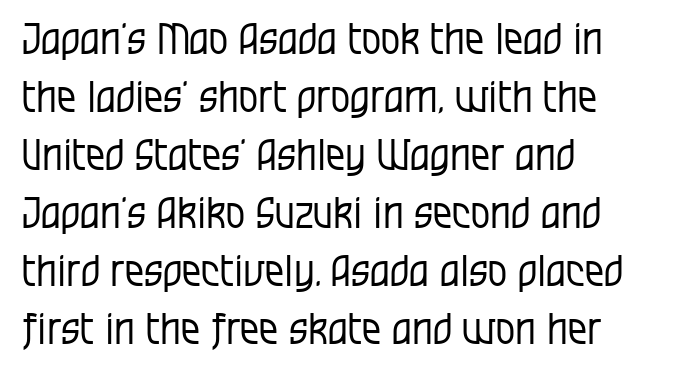
{"serif": "no", "italic": "no", "bold": "no", "weight": "regular", "width": "condensed", "stroke_contrast": "low", "x_height": "large", "monospaced": "no", "underline": "no", "align": "left", "line_spacing": "normal", "line_spacing_ratio": 1.35, "letter_spacing": "normal", "letter_spacing_em": 0.0, "glyph_px": 43}
